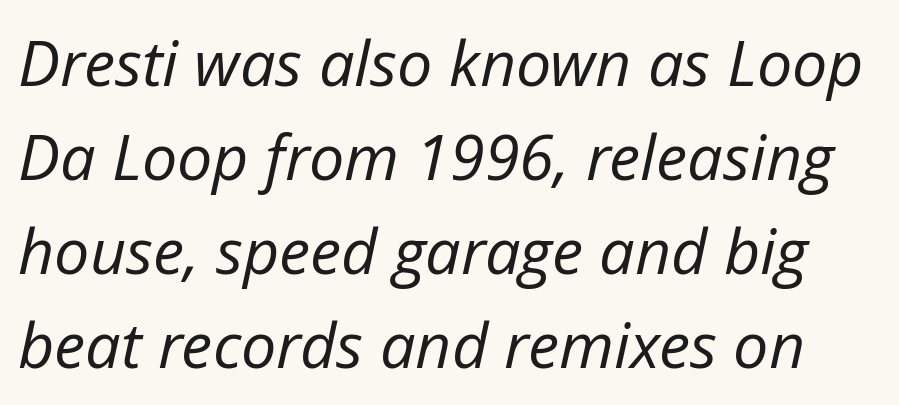
The letterforms sit shoulder to shoulder at normal distance. These lines are rendered in a variable-pitch font. Compared with typical paragraphs, the rows here are spaced about the same. Beneath every word, the page is bare. Designer's note — italics engaged.
